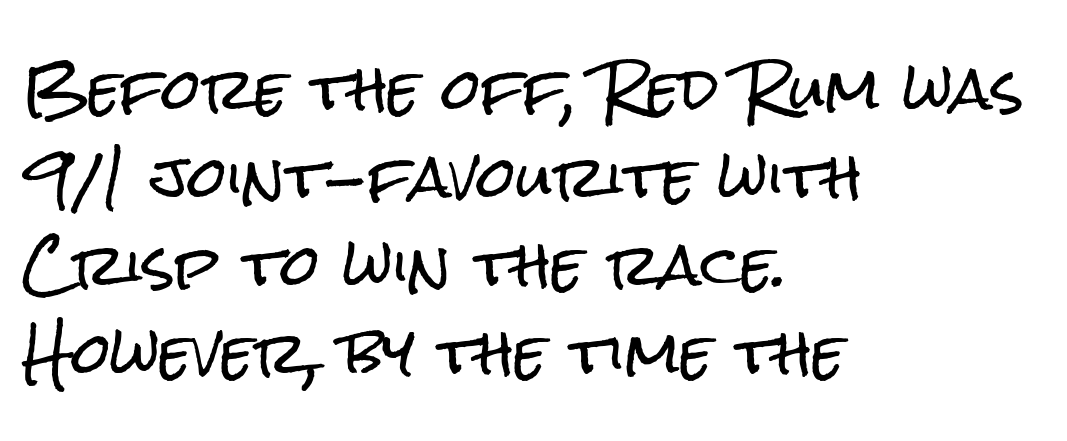
{"serif": "no", "italic": "no", "width": "condensed", "stroke_contrast": "low", "x_height": "medium", "monospaced": "no", "underline": "no", "align": "left", "line_spacing": "normal", "line_spacing_ratio": 1.57, "letter_spacing": "normal", "letter_spacing_em": 0.0, "glyph_px": 56}
